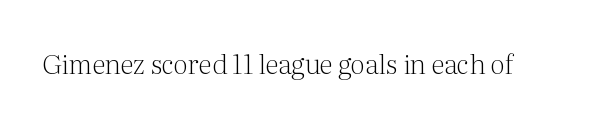
The image shows 27 px text type, upright; set normal letter spacing, not underlined.
